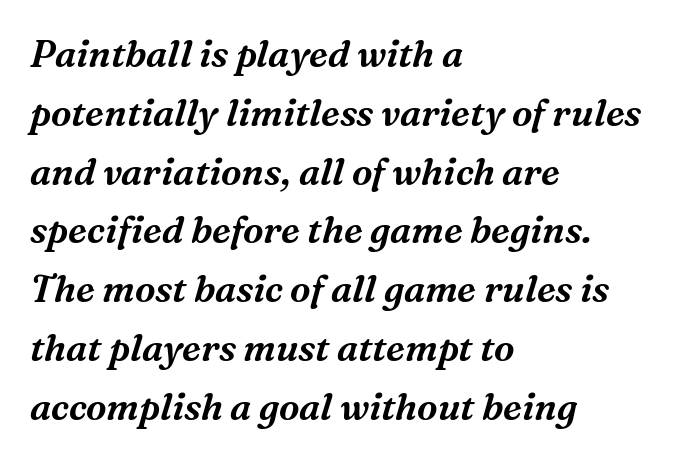
Q: Is the text italic (slanted)? A: Yes, it leans right by about 16 degrees.
Q: Is the typeface a serif or a sans-serif typeface? A: Serif.
Q: Is the text underlined? A: No.
Q: How is the paragraph aligned? A: Left-aligned.
Q: Is the spacing between letters normal or unusually wide? A: Normal.
Q: Is the spacing between lines tight, normal or loose? A: Normal.
Q: Width (condensed, normal, or wide)? A: Normal.
Q: Stroke contrast? A: Medium.
Q: x-height? A: Medium.
Q: Monospaced? A: No.
